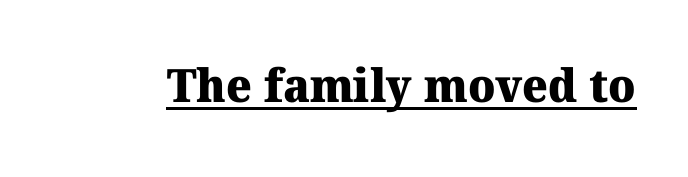
The image shows 46 px heavy serif type; set normal letter spacing, underlined; medium stroke contrast and a medium x-height.
